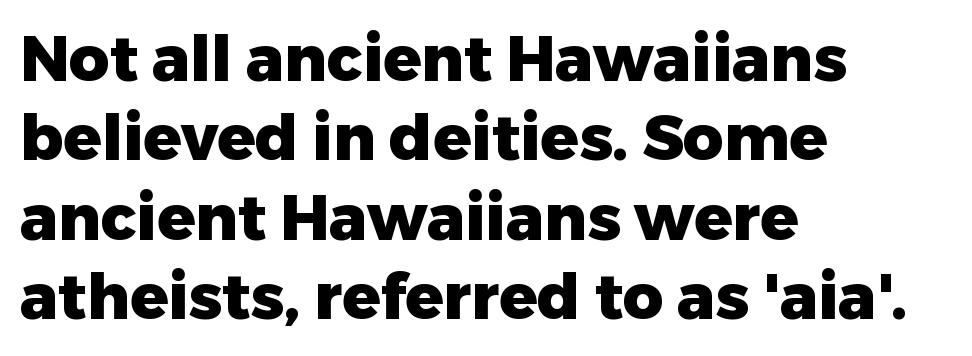
The image shows 63 px heavy sans-serif type, upright; set left-aligned, normal line spacing (1.26x), normal letter spacing, not underlined; low stroke contrast and a medium x-height.
